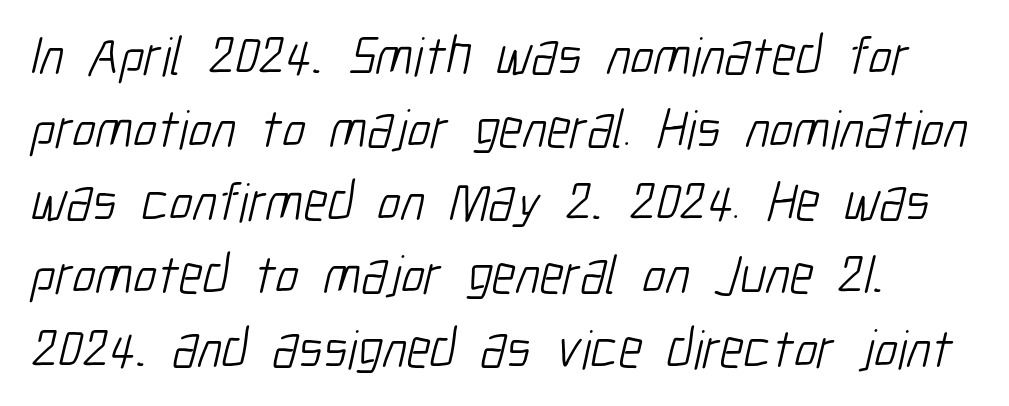
{"serif": "no", "bold": "no", "weight": "light", "width": "condensed", "stroke_contrast": "low", "x_height": "medium", "monospaced": "no", "underline": "no", "align": "left", "line_spacing": "normal", "line_spacing_ratio": 1.33, "letter_spacing": "normal", "letter_spacing_em": 0.0, "glyph_px": 55}
